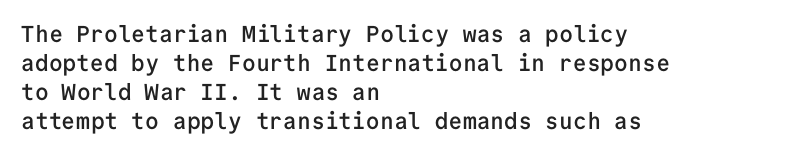
Q: Is the text bold? A: Semi-bold.
Q: Is the text italic (slanted)? A: No, it is upright.
Q: Is the text underlined? A: No.
Q: How is the paragraph aligned? A: Left-aligned.
Q: Is the spacing between letters normal or unusually wide? A: Normal.
Q: Is the spacing between lines tight, normal or loose? A: Normal.
